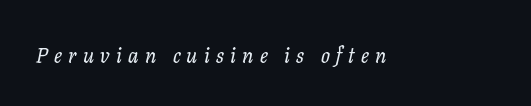
The image shows 21 px text type, italic (leaning right); set unusually wide letter spacing (+0.3 em), not underlined.
